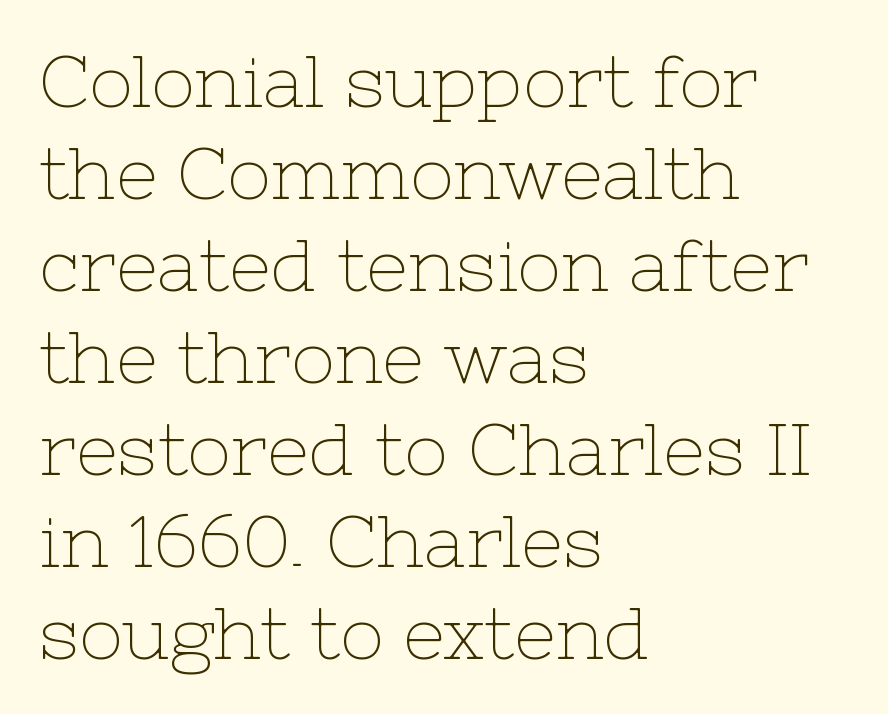
{"serif": "yes", "italic": "no", "bold": "no", "weight": "thin", "width": "normal", "stroke_contrast": "low", "x_height": "medium", "monospaced": "no", "underline": "no", "align": "left", "line_spacing": "normal", "line_spacing_ratio": 1.26, "letter_spacing": "normal", "letter_spacing_em": 0.0, "glyph_px": 73}
